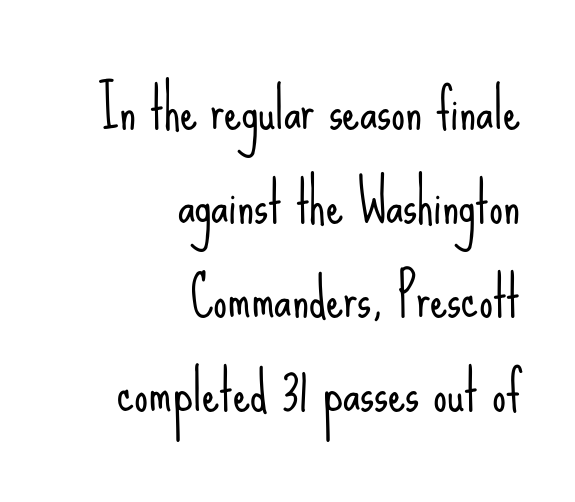
Descenders hang freely into open space. In CSS terms this would be text-align: right. Observe the absence of serifs on each vertical stroke in this sample. Italic? Not at all — the glyphs are vertical. The weight tops out at a normal text grade. Does extra space separate the letters? No, they use regular spacing.
